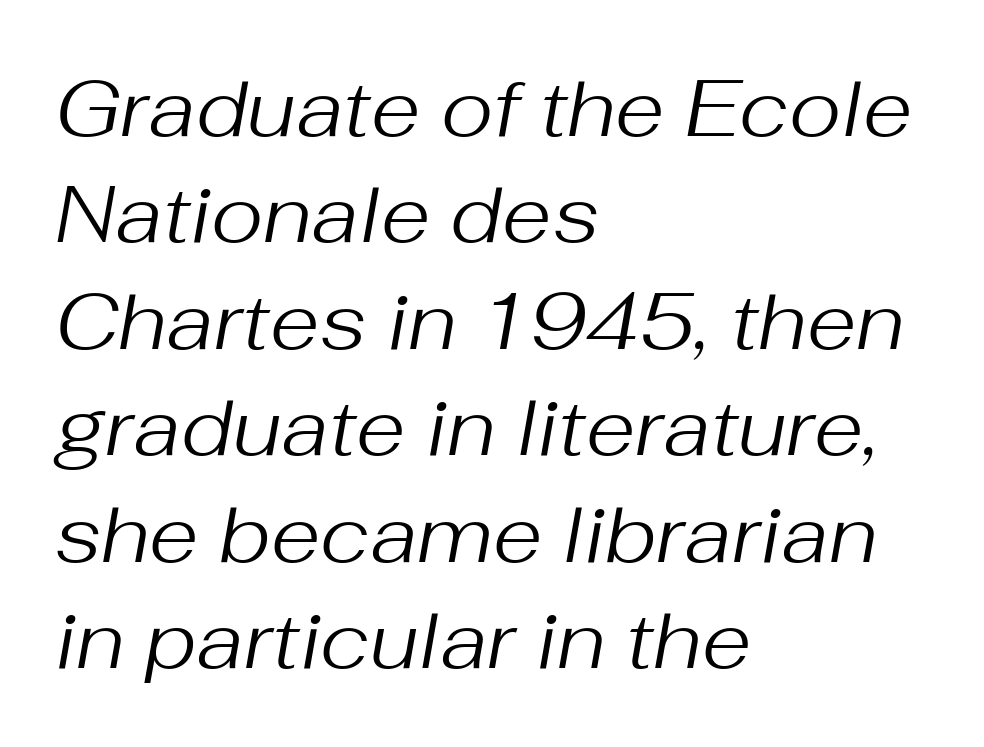
The passage shown is typed in a proportional face where columns would drift. Typeset ragged right — the left edge is the straight one. Unmarked baselines from the first word to the last. The horizontal fit of the characters is conventional and even.
